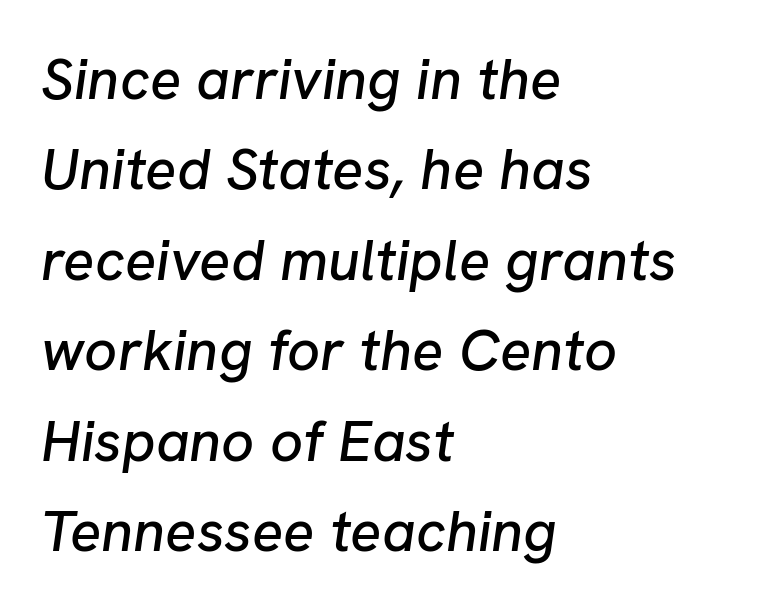
The image shows 58 px text type, italic (leaning right); set left-aligned, normal line spacing (1.56x), normal letter spacing, not underlined; low stroke contrast and a medium x-height.
